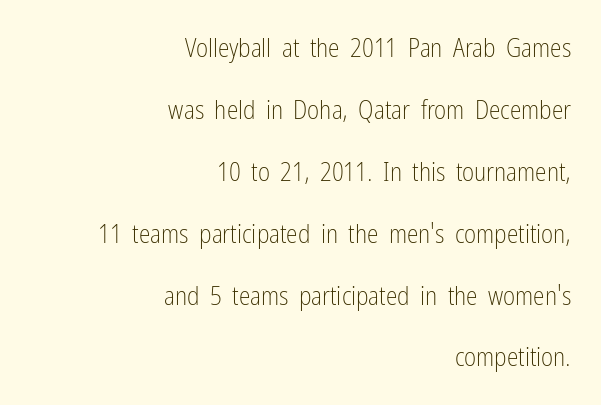
The image shows 26 px text type, upright; set right-aligned, loose line spacing (2.38x), normal letter spacing, not underlined.
